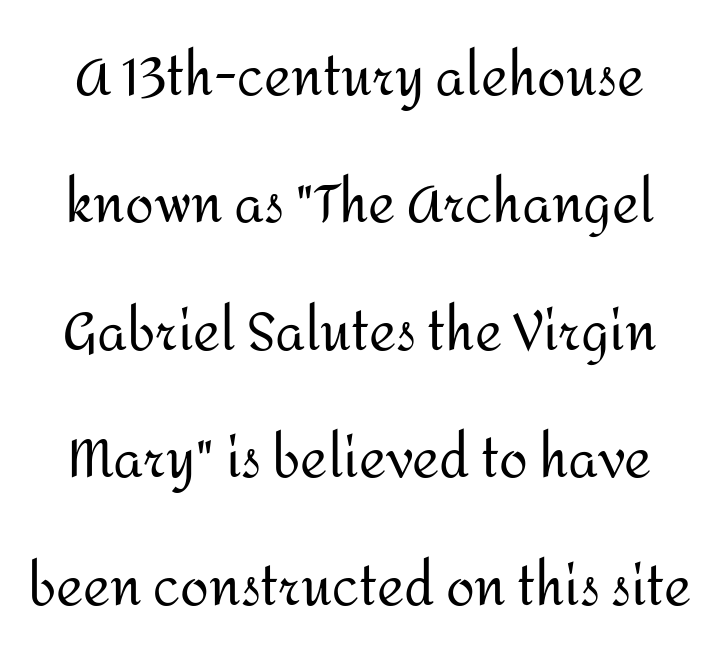
I'd call this a sans setting — the letters go barefoot. The string is rendered with underlining switched off. You could not count columns in this text — the font is proportionally spaced. No chunkiness to these letters — they're not bold.
